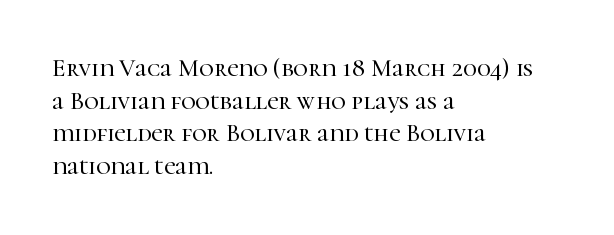
{"italic": "no", "underline": "no", "align": "left", "line_spacing": "normal", "line_spacing_ratio": 1.31, "letter_spacing": "normal", "letter_spacing_em": 0.0, "glyph_px": 25}
